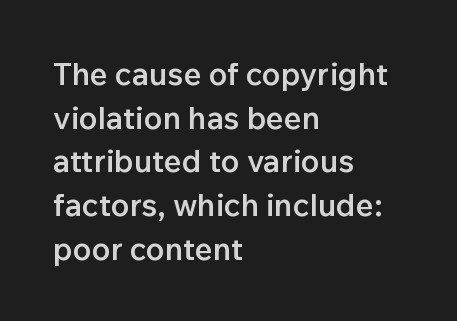
Q: Is the text bold? A: Semi-bold.
Q: Is the text italic (slanted)? A: No, it is upright.
Q: Is the typeface a serif or a sans-serif typeface? A: Sans-serif.
Q: Is the text underlined? A: No.
Q: How is the paragraph aligned? A: Left-aligned.
Q: Is the spacing between letters normal or unusually wide? A: Normal.
Q: Is the spacing between lines tight, normal or loose? A: Normal.
Q: Width (condensed, normal, or wide)? A: Normal.
Q: Stroke contrast? A: Low.
Q: x-height? A: Medium.
Q: Monospaced? A: No.
